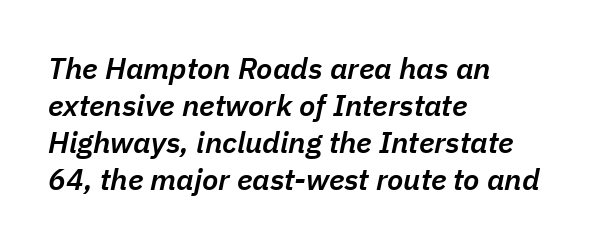
{"italic": "yes", "lean": "right", "slant_degrees": 11, "bold": "semi", "weight": "semibold", "width": "normal", "stroke_contrast": "low", "x_height": "medium", "monospaced": "no", "underline": "no", "align": "left", "line_spacing_ratio": 1.23, "letter_spacing": "normal", "letter_spacing_em": 0.0, "glyph_px": 30}
